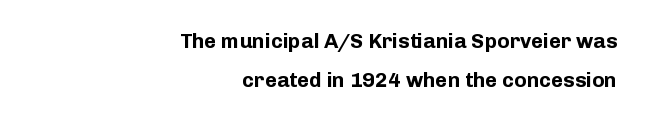
In CSS terms this would be text-align: right. Caption: bold face, heavy strokes. The words here are not underlined. Students, note that the glyphs here touch the page at normal intervals. Style check: upright.
